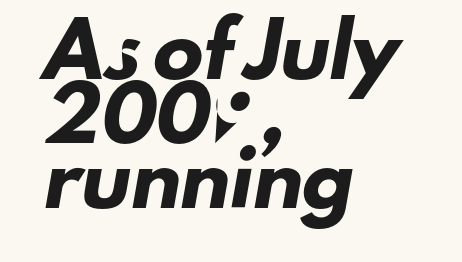
The image shows 50 px sans-serif type; set left-aligned, normal line spacing (1.29x), normal letter spacing, not underlined; low stroke contrast and a small x-height.
